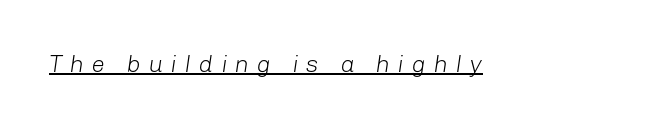
The image shows 24 px text type, italic (leaning right); set unusually wide letter spacing (+0.32 em), underlined.
